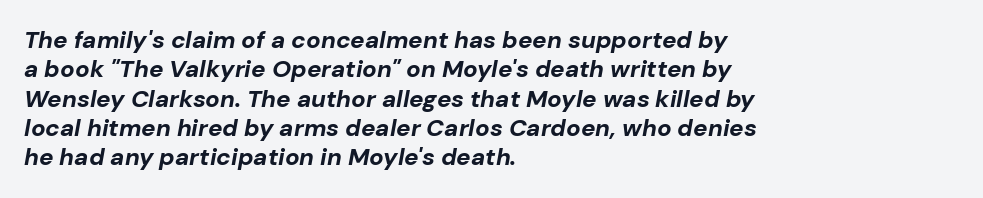
{"italic": "yes", "lean": "right", "slant_degrees": 10, "bold": "yes", "underline": "no", "align": "left", "line_spacing_ratio": 1.22, "letter_spacing": "normal", "letter_spacing_em": 0.0, "glyph_px": 24}
